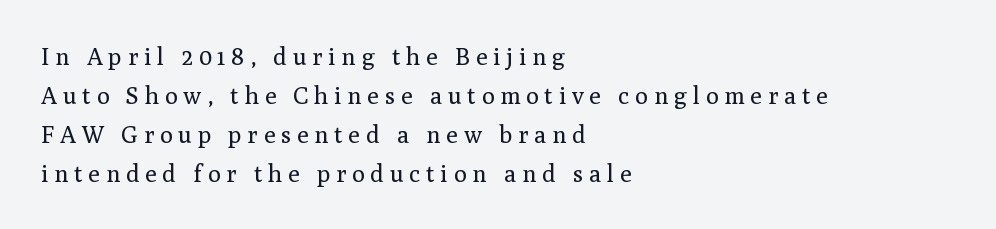
Q: Is the text bold? A: No.
Q: Is the text italic (slanted)? A: No, it is upright.
Q: Is the text underlined? A: No.
Q: How is the paragraph aligned? A: Left-aligned.
Q: Is the spacing between letters normal or unusually wide? A: Unusually wide.
Q: Is the spacing between lines tight, normal or loose? A: Normal.
